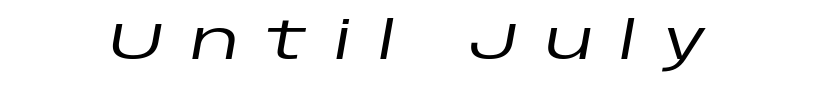
Q: Is the text italic (slanted)? A: Yes, it leans right by about 10 degrees.
Q: Is the text underlined? A: No.
Q: Is the spacing between letters normal or unusually wide? A: Unusually wide.
Q: Width (condensed, normal, or wide)? A: Wide.
Q: Stroke contrast? A: Low.
Q: x-height? A: Large.
Q: Monospaced? A: No.
